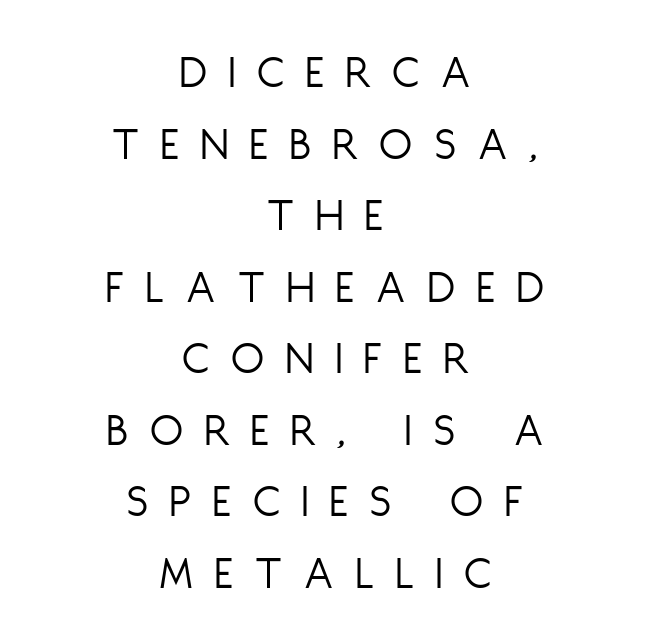
Q: Is the text bold? A: No.
Q: Is the text italic (slanted)? A: No, it is upright.
Q: Is the typeface a serif or a sans-serif typeface? A: Sans-serif.
Q: Is the text underlined? A: No.
Q: How is the paragraph aligned? A: Centered.
Q: Is the spacing between letters normal or unusually wide? A: Unusually wide.
Q: Is the spacing between lines tight, normal or loose? A: Normal.
Q: Width (condensed, normal, or wide)? A: Condensed.
Q: Stroke contrast? A: Low.
Q: x-height? A: Large.
Q: Monospaced? A: No.
